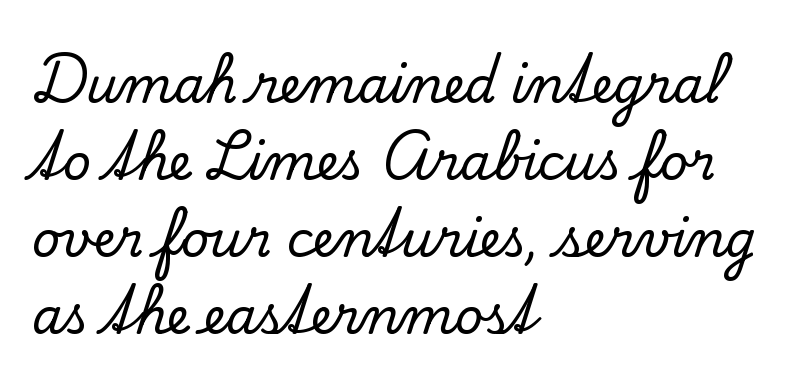
The rendering uses natural spacing where letterforms have individual widths. The space directly below the letters is spotless. Does the leading feel generous? No, just average.
